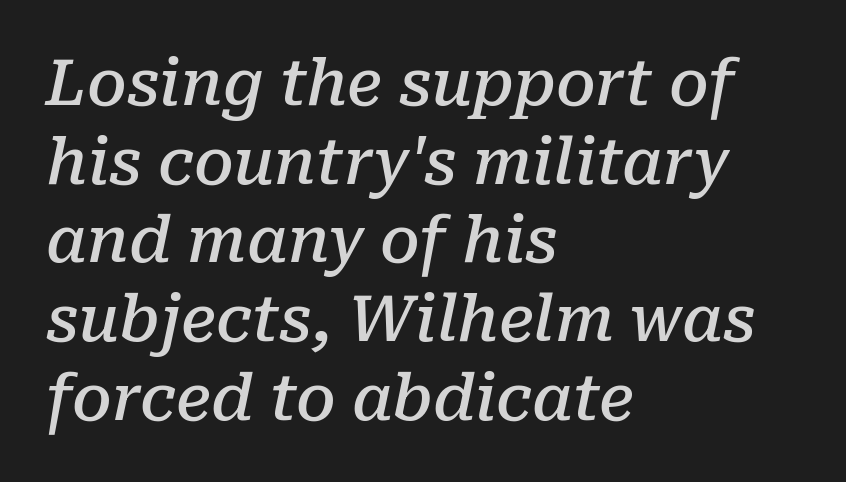
The image shows 63 px semibold serif type, italic (leaning right); set left-aligned, normal line spacing (1.25x), normal letter spacing, not underlined; low stroke contrast and a medium x-height.
